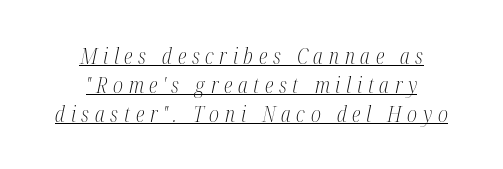
{"italic": "yes", "lean": "right", "slant_degrees": 12, "bold": "no", "underline": "yes", "align": "center", "line_spacing": "normal", "line_spacing_ratio": 1.31, "letter_spacing": "wide", "letter_spacing_em": 0.26, "glyph_px": 22}
